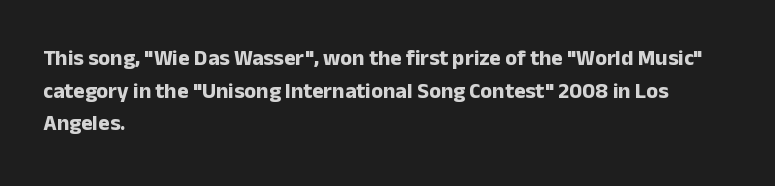
The image shows 22 px bold type, upright; set left-aligned, normal line spacing (1.48x), normal letter spacing, not underlined.
